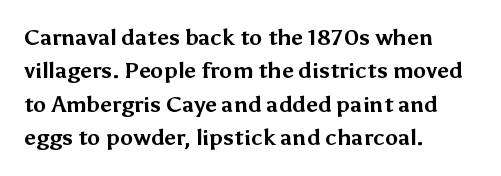
{"italic": "no", "bold": "yes", "underline": "no", "align": "left", "line_spacing": "normal", "line_spacing_ratio": 1.52, "letter_spacing": "normal", "letter_spacing_em": 0.0, "glyph_px": 22}
